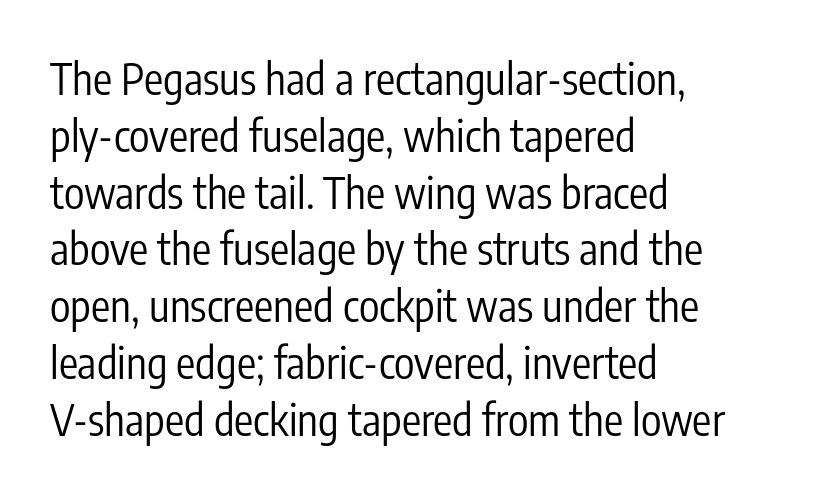
The image shows 43 px regular-weight, condensed sans-serif type, upright; set left-aligned, normal line spacing (1.32x), normal letter spacing, not underlined; low stroke contrast and a medium x-height.
